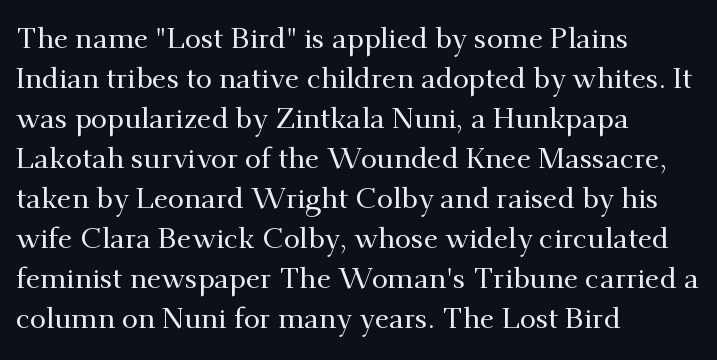
The image shows 29 px serif type, upright; set left-aligned, normal line spacing (1.38x), normal letter spacing, not underlined; medium stroke contrast and a small x-height.
